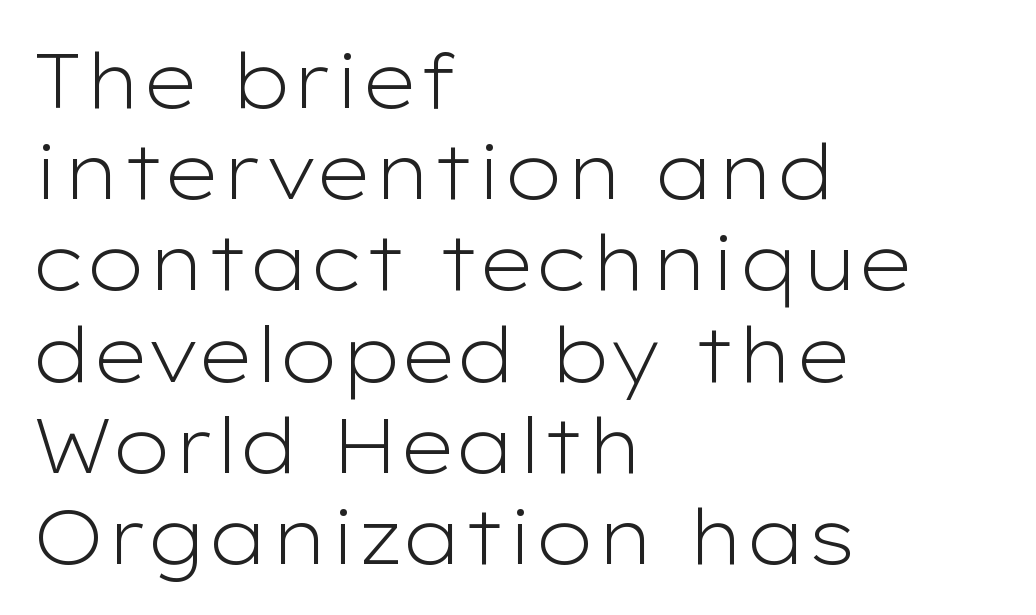
This is sans-serif lettering, the kind often seen on screens and signage. No letter is thick-stroked: the sample isn't bold. Only glyphs here, with clear space below each row. The passage shown is typed in a proportional face where columns would drift.
